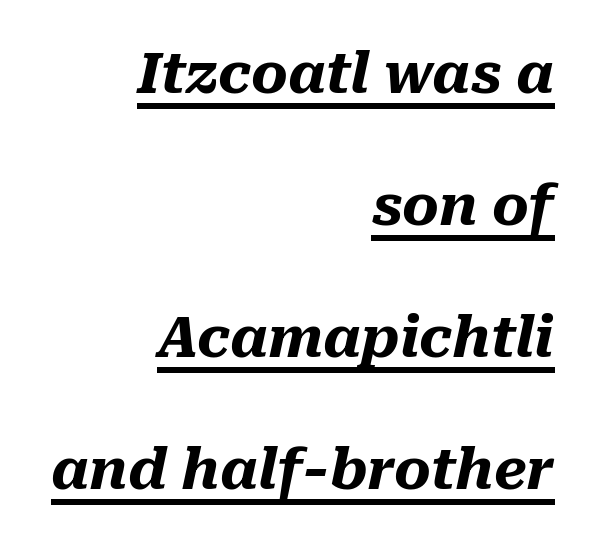
The whole block is typeset with a tilt. How heavy is the stroke? Heavy — this is a bold. If you measured baseline to baseline, you'd find a long distance. Every word sits above its own underline. Between one letter and the next there's only the usual sliver of space. This sample has the flowing, uneven cadence of proportional lettering.
